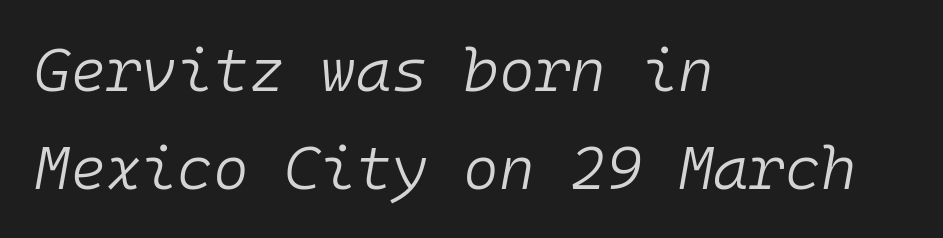
Each stroke keeps to a modest, everyday thickness or less. The gap between lines stays unmarked. Here the designer chose a console-style face with uniform glyph widths. Short and long lines alike share a common starting point at left.
